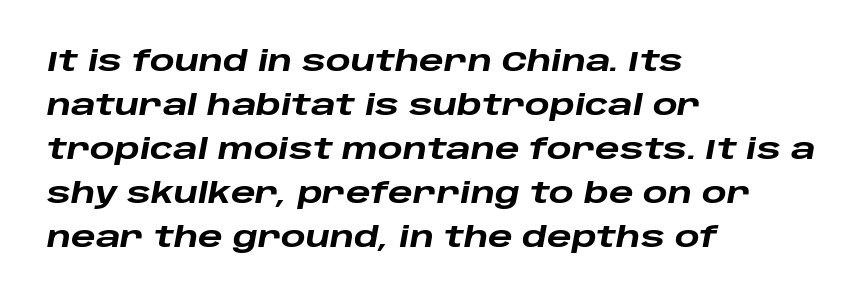
Q: Is the text bold? A: Yes.
Q: Is the text italic (slanted)? A: Yes, it leans right by about 10 degrees.
Q: Is the text underlined? A: No.
Q: How is the paragraph aligned? A: Left-aligned.
Q: Is the spacing between letters normal or unusually wide? A: Normal.
Q: Is the spacing between lines tight, normal or loose? A: Normal.
Q: Width (condensed, normal, or wide)? A: Wide.
Q: Stroke contrast? A: Low.
Q: x-height? A: Large.
Q: Monospaced? A: No.
